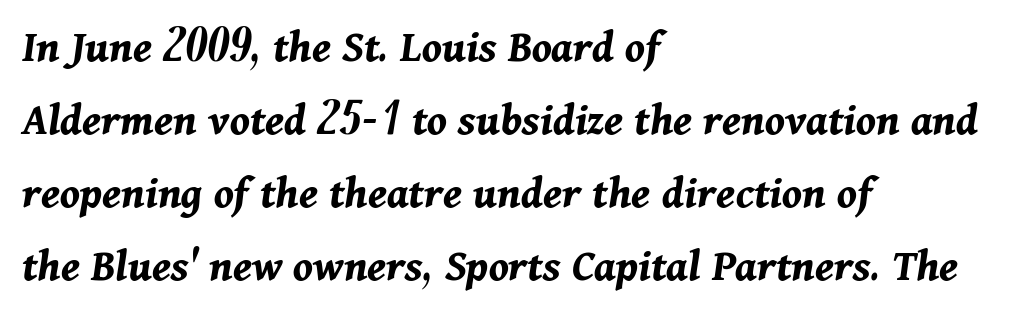
{"italic": "yes", "lean": "right", "slant_degrees": 11, "bold": "yes", "weight": "bold", "width": "normal", "stroke_contrast": "medium", "x_height": "medium", "monospaced": "no", "underline": "no", "align": "left", "line_spacing": "normal", "line_spacing_ratio": 1.55, "letter_spacing": "normal", "letter_spacing_em": 0.0, "glyph_px": 47}
